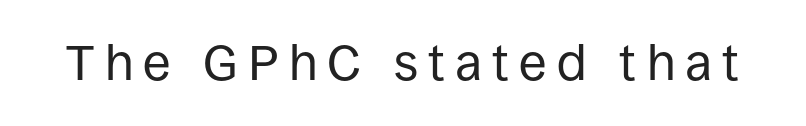
Underlining? Definitely not there. Unlike a traditional serif, this face leaves its strokes unadorned. The strokes carry an ordinary text weight at most. The face used here is proportionally spaced, like ordinary book or web type. Unlike italic type, these characters show no tilt at all.
